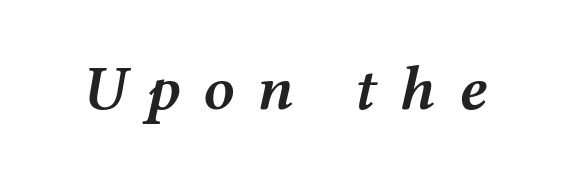
Words appear elongated and porous because spacing is wide. The glyphs look as if they've been sheared to an angle. How heavy is the stroke? Medium-heavy — a semibold, shy of bold. The rendering uses natural spacing where letterforms have individual widths.
